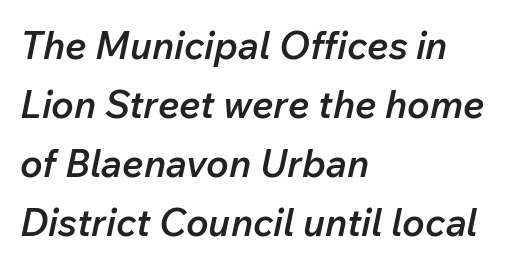
The text carries the slant typical of an italic or oblique font. Is there much room between lines? A standard amount, neither cramped nor airy. The glyphs are unaccompanied by any horizontal stroke below them. Inter-character spacing is left at the font's built-in metrics. Notice how the passage keeps a crisp vertical edge on the left only. Semibold letterforms, between regular and bold.
